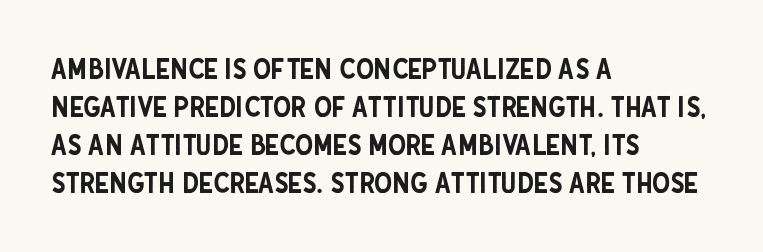
Q: Is the text italic (slanted)? A: No, it is upright.
Q: Is the typeface a serif or a sans-serif typeface? A: Sans-serif.
Q: Is the text underlined? A: No.
Q: How is the paragraph aligned? A: Left-aligned.
Q: Is the spacing between letters normal or unusually wide? A: Normal.
Q: Is the spacing between lines tight, normal or loose? A: Normal.
Q: Width (condensed, normal, or wide)? A: Condensed.
Q: Stroke contrast? A: Low.
Q: x-height? A: Large.
Q: Monospaced? A: No.
